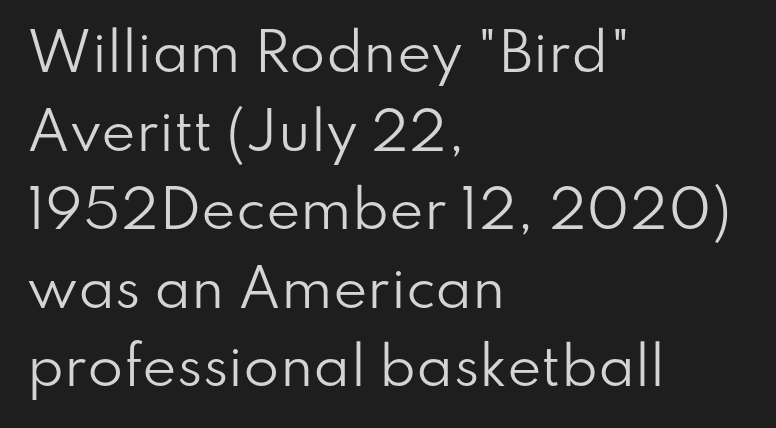
{"serif": "no", "italic": "no", "bold": "no", "weight": "regular", "width": "normal", "stroke_contrast": "low", "x_height": "small", "monospaced": "no", "underline": "no", "align": "left", "line_spacing": "normal", "line_spacing_ratio": 1.51, "letter_spacing": "normal", "letter_spacing_em": 0.0, "glyph_px": 52}
